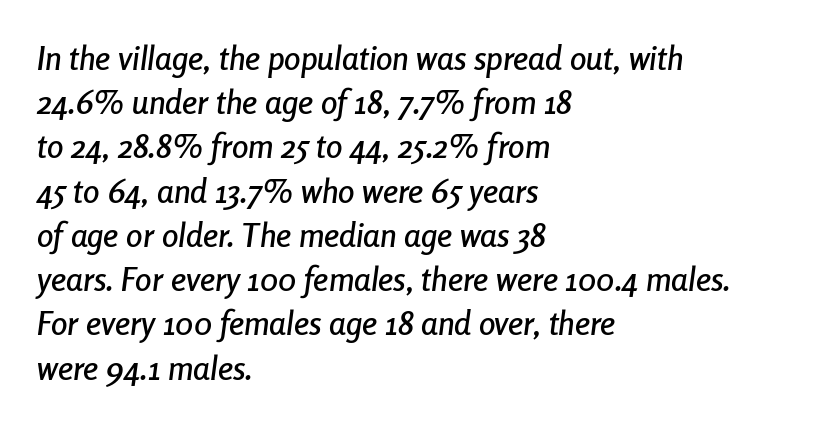
The lines sit at an ordinary, default distance from one another. Think of a printed novel: that variable character pitch is what you see here. A typesetter would call this zero additional tracking. The letters are slanted; this is an italic face. A clean baseline with only descenders dipping below it. All the whitespace from short lines collects on the right.
